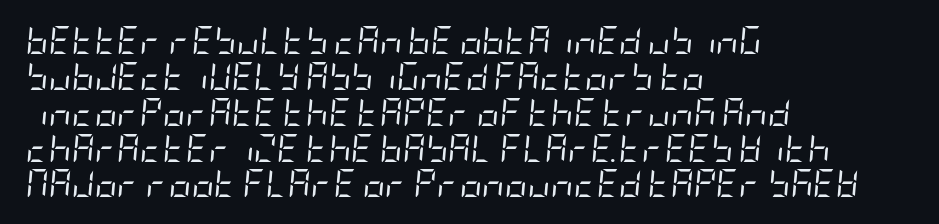
The image shows 28 px regular-weight, condensed type, italic (leaning right); set left-aligned, normal line spacing (1.28x), normal letter spacing, not underlined; low stroke contrast and a large x-height.
